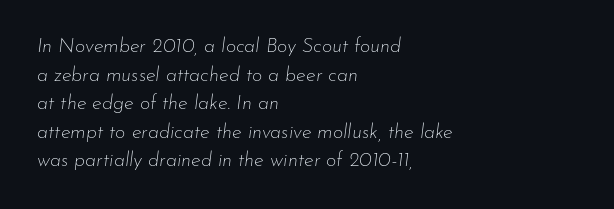
Standard letterfit; no display-style spreading of the glyphs. The compositor pushed each line to the left boundary. Is the stroke heavy? The answer is a plain regular-or-lighter. The text carries the slant typical of an italic or oblique font.
